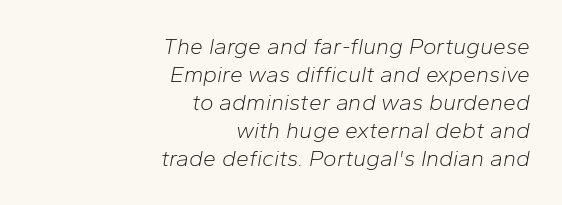
Clear beneath every line of the passage. The axis of the letterforms is tilted away from vertical. Compared with a typical body face, this is equally light or lighter still. These lines stack with their right ends in a neat column. In terms of letterspacing, this is plain default setting.
